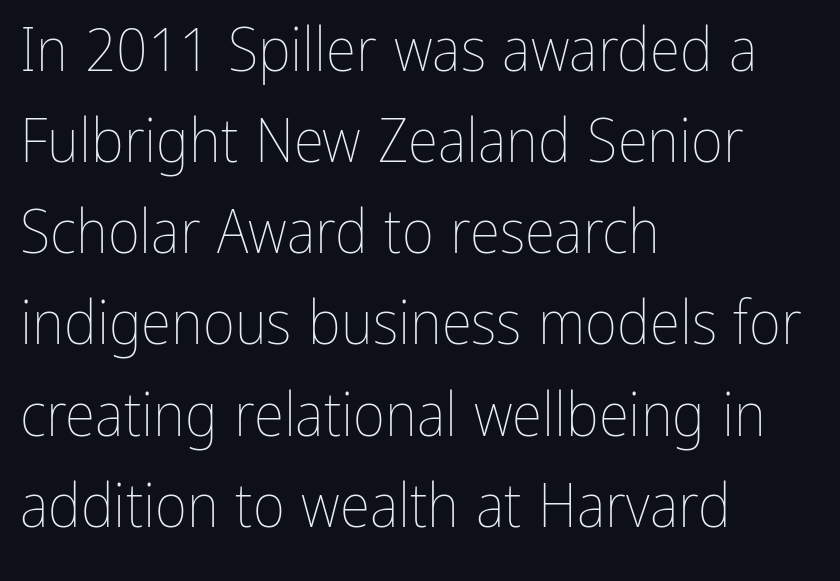
{"italic": "no", "bold": "no", "weight": "thin", "width": "condensed", "stroke_contrast": "low", "x_height": "medium", "monospaced": "no", "underline": "no", "align": "left", "line_spacing": "normal", "line_spacing_ratio": 1.47, "letter_spacing": "normal", "letter_spacing_em": 0.0, "glyph_px": 62}
